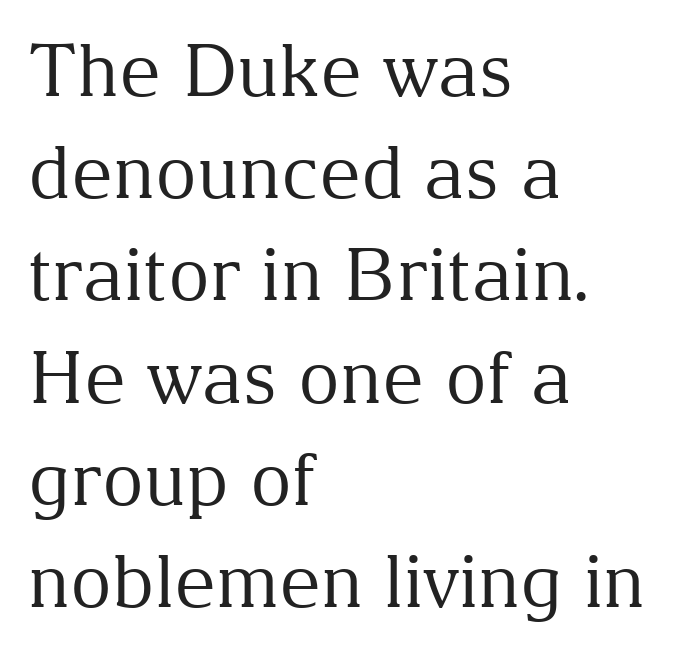
Q: Is the text bold? A: No.
Q: Is the text italic (slanted)? A: No, it is upright.
Q: Is the typeface a serif or a sans-serif typeface? A: Serif.
Q: Is the text underlined? A: No.
Q: How is the paragraph aligned? A: Left-aligned.
Q: Is the spacing between letters normal or unusually wide? A: Normal.
Q: Is the spacing between lines tight, normal or loose? A: Normal.
Q: Width (condensed, normal, or wide)? A: Normal.
Q: Stroke contrast? A: Medium.
Q: x-height? A: Medium.
Q: Monospaced? A: No.
